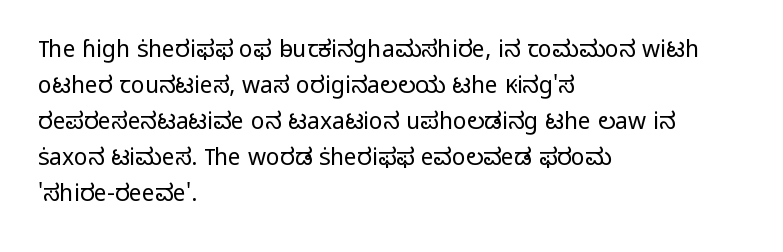
{"italic": "no", "bold": "no", "underline": "no", "align": "left", "line_spacing": "normal", "line_spacing_ratio": 1.56, "letter_spacing": "normal", "letter_spacing_em": 0.0, "glyph_px": 23}
